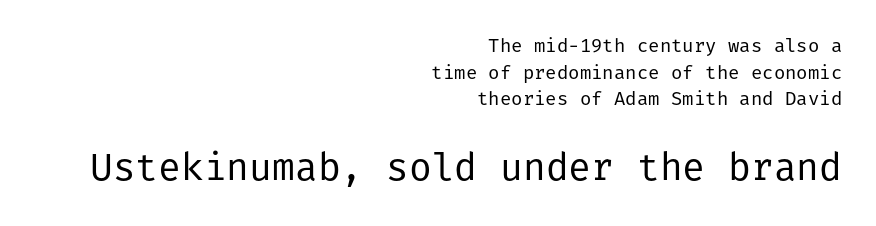
Q: Is the text bold? A: No.
Q: Is the text italic (slanted)? A: No, it is upright.
Q: Is the typeface a serif or a sans-serif typeface? A: Sans-serif.
Q: Is the text underlined? A: No.
Q: How is the paragraph aligned? A: Right-aligned.
Q: Is the spacing between letters normal or unusually wide? A: Normal.
Q: Is the spacing between lines tight, normal or loose? A: Normal.
Q: Which block of text is set in a larger size, the first (top) or the second (bottom)? A: The second (bottom) one.
Q: Width (condensed, normal, or wide)? A: Normal.
Q: Stroke contrast? A: Low.
Q: x-height? A: Medium.
